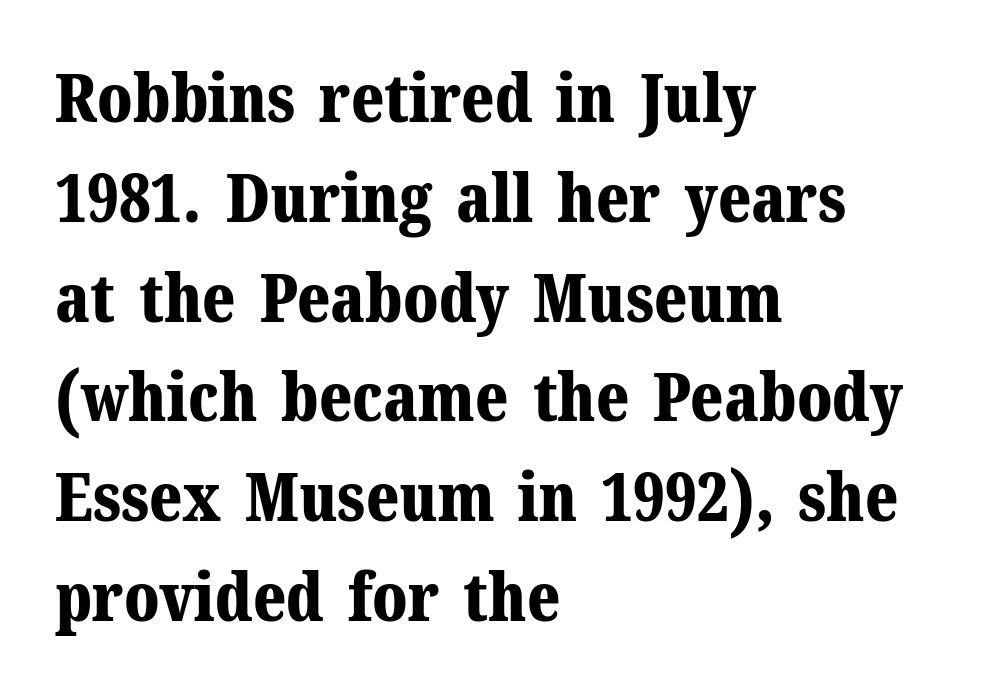
Visually the block forms a straight wall on the left and a jagged coastline on the right. Normally led — the rows are evenly, conventionally spaced. These words are printed bold, with thick strokes throughout. You could not count columns in this text — the font is proportionally spaced.
